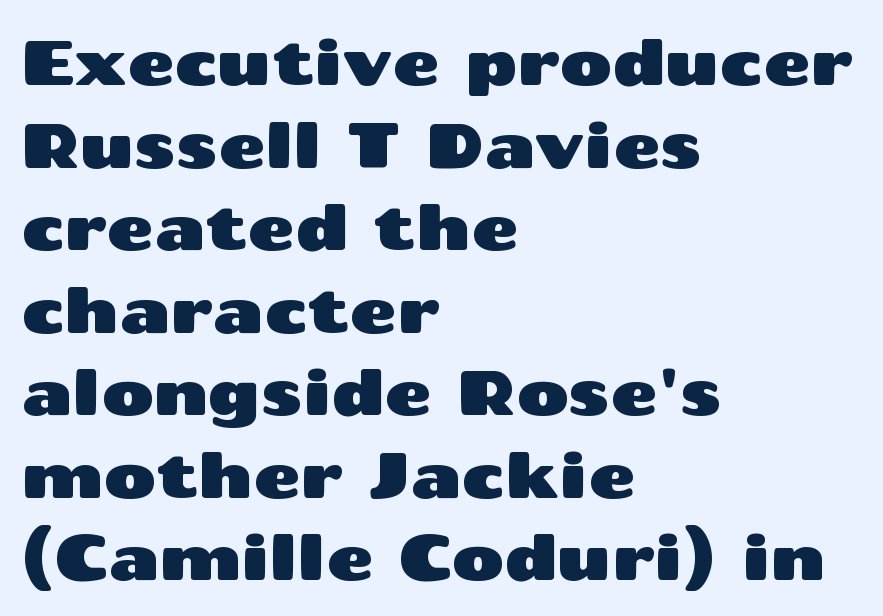
Default kerning and tracking; the words read as compact shapes. Caption: multi-line text, flush left, ragged right. Italic? Not at all — the glyphs are vertical. The designer left line spacing at the default.
